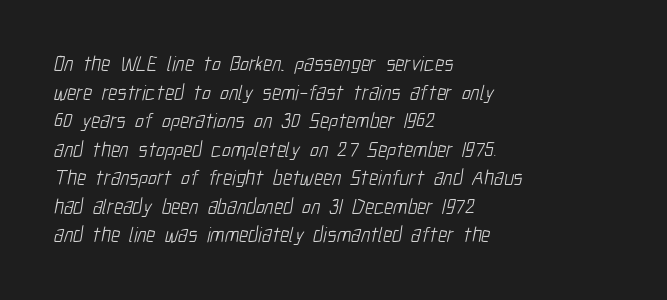
Q: Is the text bold? A: No.
Q: Is the text underlined? A: No.
Q: How is the paragraph aligned? A: Left-aligned.
Q: Is the spacing between letters normal or unusually wide? A: Normal.
Q: Is the spacing between lines tight, normal or loose? A: Normal.
